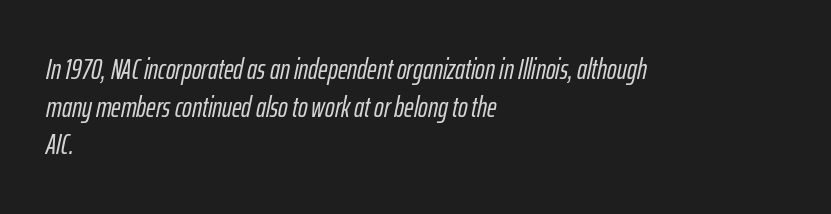
Any mark beneath the type? The region is blank. The face used here is proportionally spaced, like ordinary book or web type. A typesetter would mark this as italic. Does the leading feel generous? No, just average.
